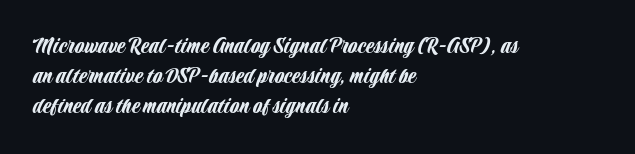
{"underline": "no", "align": "left", "line_spacing": "normal", "line_spacing_ratio": 1.25, "letter_spacing": "normal", "letter_spacing_em": 0.0, "glyph_px": 24}
